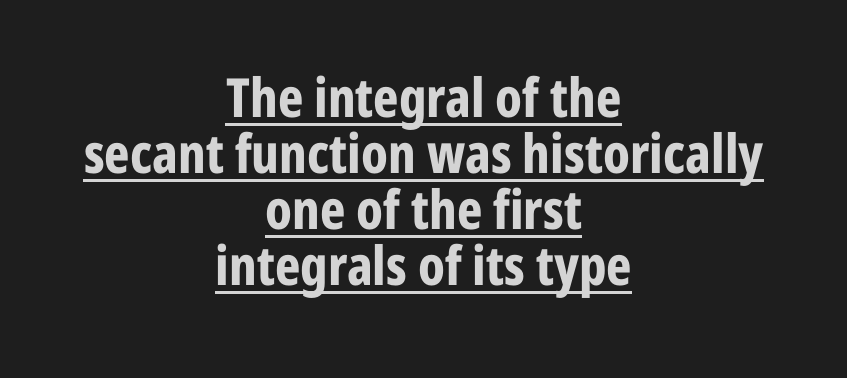
{"serif": "no", "italic": "no", "bold": "yes", "weight": "bold", "width": "condensed", "stroke_contrast": "low", "x_height": "medium", "monospaced": "no", "underline": "yes", "align": "center", "line_spacing": "tight", "line_spacing_ratio": 1.04, "letter_spacing": "normal", "letter_spacing_em": 0.0, "glyph_px": 54}
